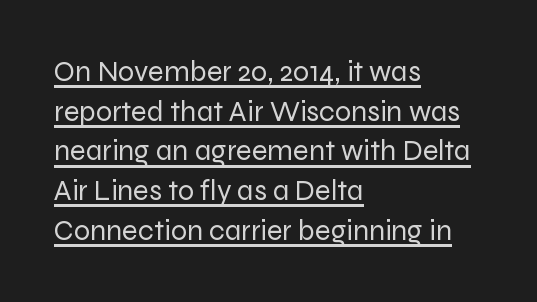
Q: Is the text bold? A: No.
Q: Is the text italic (slanted)? A: No, it is upright.
Q: Is the typeface a serif or a sans-serif typeface? A: Sans-serif.
Q: Is the text underlined? A: Yes.
Q: How is the paragraph aligned? A: Left-aligned.
Q: Is the spacing between letters normal or unusually wide? A: Normal.
Q: Is the spacing between lines tight, normal or loose? A: Normal.
Q: Width (condensed, normal, or wide)? A: Normal.
Q: Stroke contrast? A: Low.
Q: x-height? A: Medium.
Q: Monospaced? A: No.
